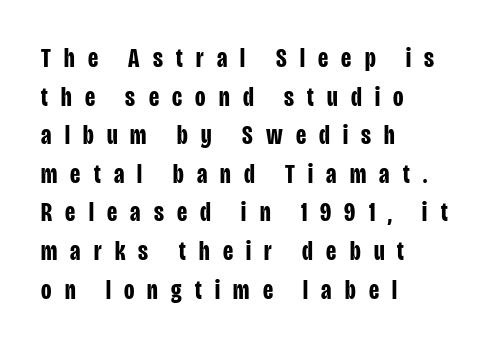
{"italic": "no", "bold": "yes", "underline": "no", "align": "left", "line_spacing": "normal", "line_spacing_ratio": 1.43, "letter_spacing": "wide", "letter_spacing_em": 0.49, "glyph_px": 27}
